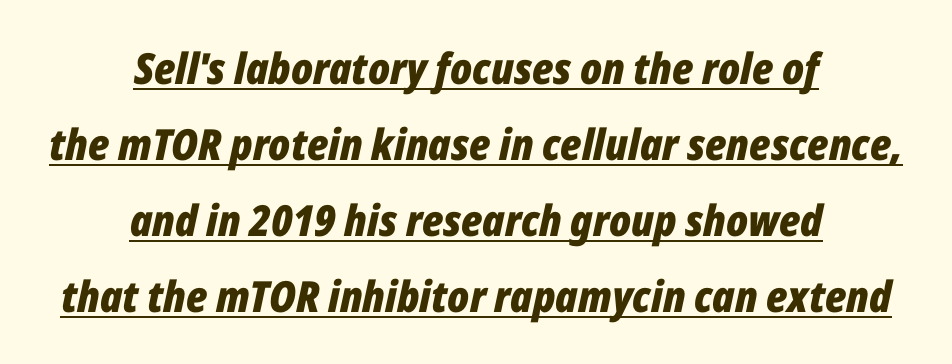
{"italic": "yes", "lean": "right", "slant_degrees": 12, "bold": "yes", "weight": "bold", "width": "condensed", "stroke_contrast": "low", "x_height": "medium", "monospaced": "no", "underline": "yes", "align": "center", "line_spacing_ratio": 1.77, "letter_spacing": "normal", "letter_spacing_em": 0.0, "glyph_px": 43}
